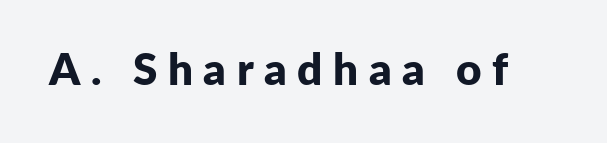
The image shows 44 px bold sans-serif type, upright; set unusually wide letter spacing (+0.24 em), not underlined; low stroke contrast and a medium x-height.
